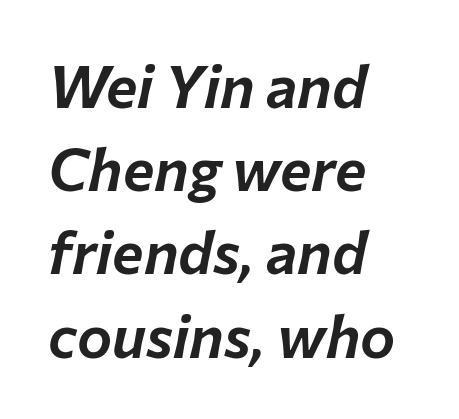
{"italic": "yes", "lean": "right", "slant_degrees": 12, "width": "normal", "stroke_contrast": "low", "x_height": "medium", "monospaced": "no", "underline": "no", "align": "left", "line_spacing": "normal", "line_spacing_ratio": 1.41, "letter_spacing": "normal", "letter_spacing_em": 0.0, "glyph_px": 59}
